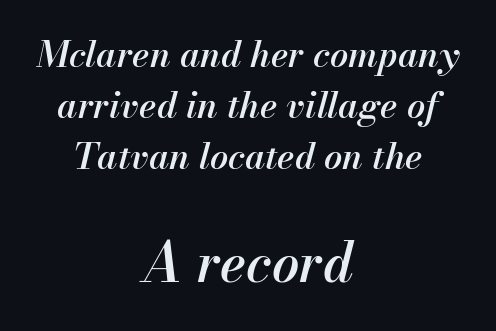
Here the second block reads like a headline and the first like body copy. Inter-character spacing is left at the font's built-in metrics. Line spacing here is normal. Where is the straight margin? There isn't one; the lines are centered. The space directly below the letters is spotless. Proportional: the letters do not fall into vertical columns.
